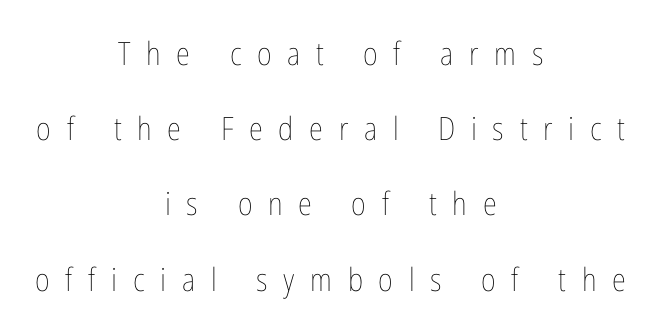
{"italic": "no", "bold": "no", "weight": "thin", "width": "condensed", "stroke_contrast": "low", "x_height": "medium", "monospaced": "no", "underline": "no", "align": "center", "line_spacing": "loose", "line_spacing_ratio": 2.35, "letter_spacing": "wide", "letter_spacing_em": 0.49, "glyph_px": 32}
